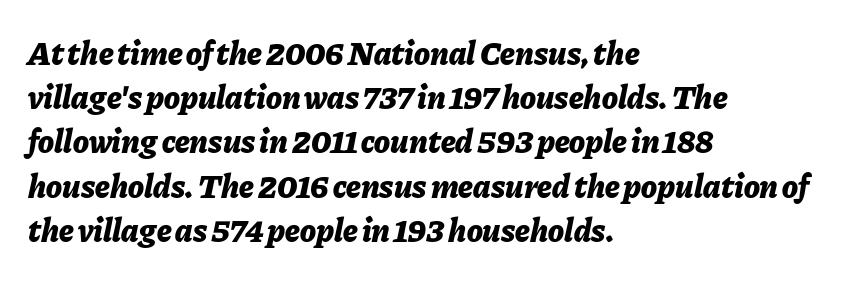
The space between consecutive lines is moderate. The strokes are fattened all the way to bold. Proportional: the letters do not fall into vertical columns. Any mark beneath the type? The region is blank.
